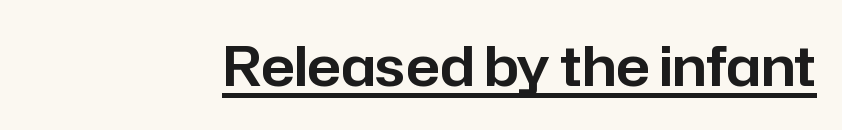
Students, observe the line beneath the letters — that is underlining. You can tell from the bare stems that sans-serif type was used. The rendering keeps characters at their native spacing. A typesetter would call this proportional, since set widths differ per character. Style check: upright.
